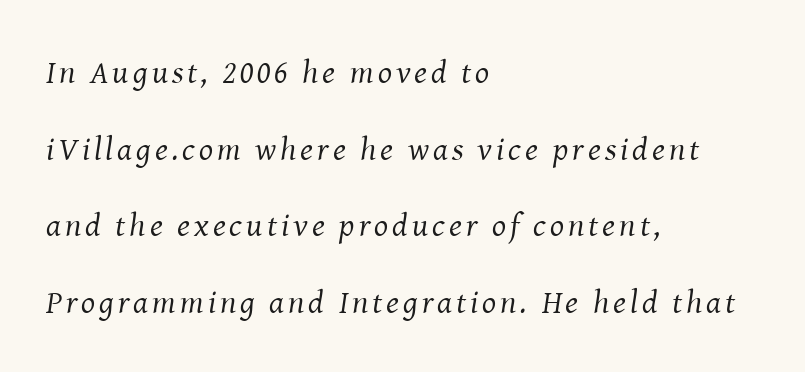
The image shows 33 px regular-weight serif type, italic (leaning right); set left-aligned, loose line spacing (2.32x), not underlined; medium stroke contrast and a medium x-height.
